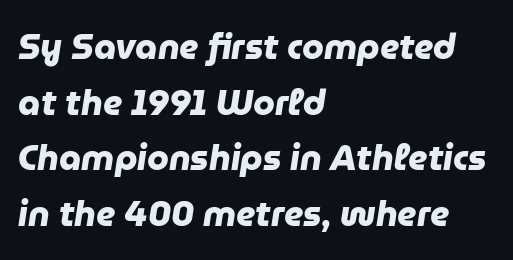
{"serif": "no", "bold": "yes", "weight": "heavy", "width": "normal", "stroke_contrast": "low", "x_height": "medium", "monospaced": "no", "underline": "no", "align": "left", "line_spacing": "normal", "line_spacing_ratio": 1.59, "letter_spacing": "normal", "letter_spacing_em": 0.0, "glyph_px": 35}
